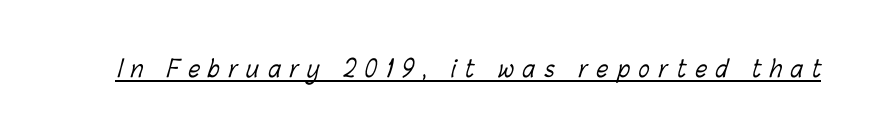
The typeface has the unassuming heft of standard copy or less. The letterforms stand isolated, each surrounded by extra space. The glyphs are accompanied by a horizontal stroke just below them.
